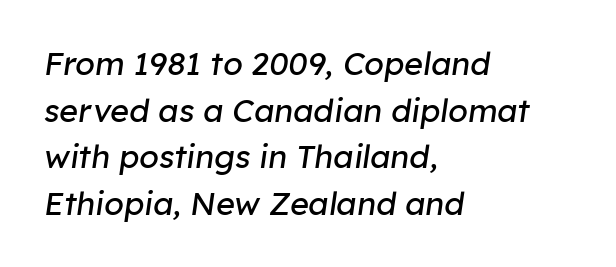
{"italic": "yes", "lean": "right", "slant_degrees": 8, "bold": "no", "weight": "regular", "width": "normal", "stroke_contrast": "low", "x_height": "medium", "monospaced": "no", "underline": "no", "align": "left", "line_spacing": "normal", "line_spacing_ratio": 1.46, "letter_spacing": "normal", "letter_spacing_em": 0.0, "glyph_px": 32}
